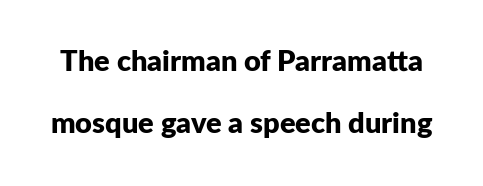
The image shows 29 px bold sans-serif type, upright; set loose line spacing (2.13x), normal letter spacing, not underlined; low stroke contrast and a medium x-height.
